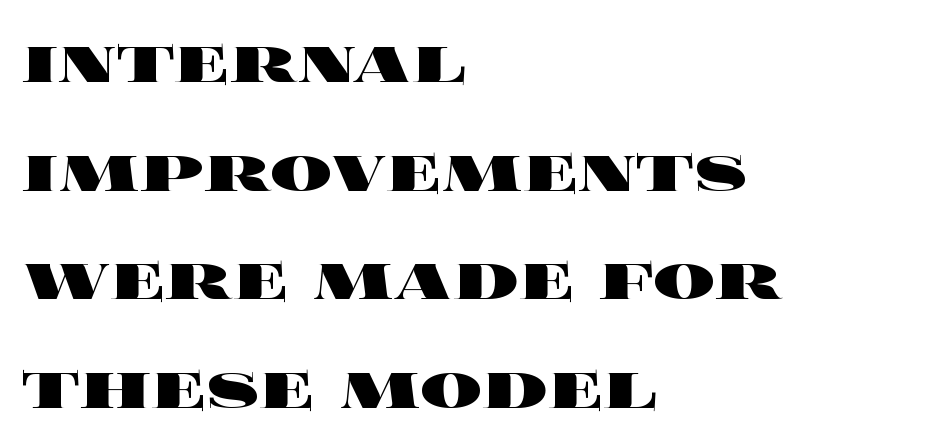
Stroke thickness is high; the sample reads as a true bold. What stands out about the letter spacing? Nothing — it is the standard amount. The rendering anchors every line to the left-hand side. A typesetter would call this proportional, since set widths differ per character. Honestly, there is no underline to notice here at all. Honestly, the row spacing looks completely unremarkable.
